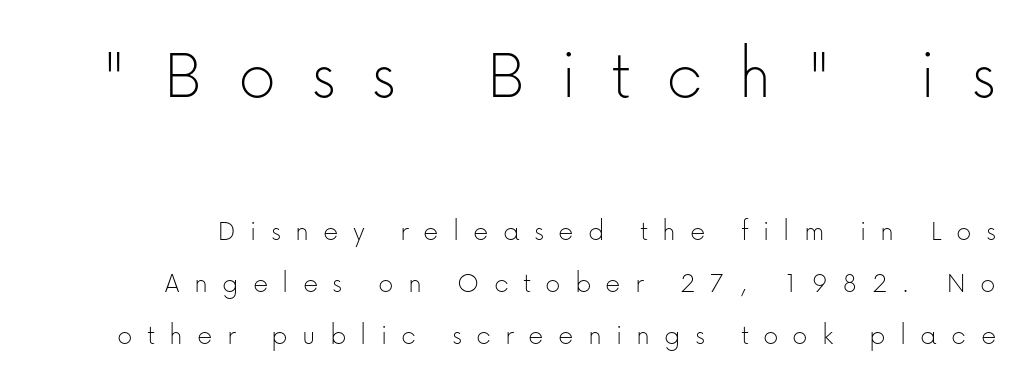
{"serif": "no", "italic": "no", "bold": "no", "weight": "thin", "width": "normal", "stroke_contrast": "low", "x_height": "medium", "monospaced": "no", "underline": "no", "line_spacing_ratio": 1.73, "letter_spacing": "wide", "letter_spacing_em": 0.47, "larger_block": "first", "size_ratio": 2.47, "glyph_px": 74}
